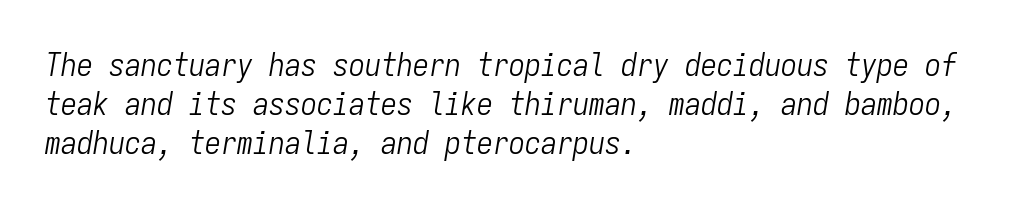
The image shows 32 px light, condensed type, italic (leaning right), monospaced; set left-aligned, line spacing 1.22x, normal letter spacing, not underlined; low stroke contrast and a medium x-height.
